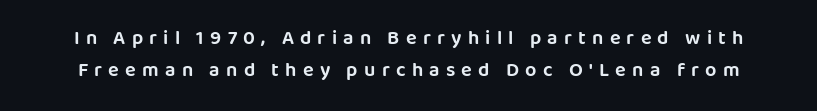
Q: Is the text italic (slanted)? A: No, it is upright.
Q: Is the text underlined? A: No.
Q: Is the spacing between letters normal or unusually wide? A: Unusually wide.
Q: Is the spacing between lines tight, normal or loose? A: Normal.
